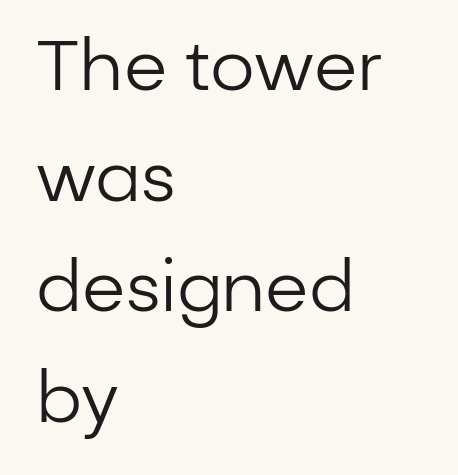
{"serif": "no", "italic": "no", "bold": "no", "weight": "regular", "width": "normal", "stroke_contrast": "low", "x_height": "medium", "monospaced": "no", "underline": "no", "align": "left", "line_spacing": "normal", "line_spacing_ratio": 1.58, "letter_spacing": "normal", "letter_spacing_em": 0.0, "glyph_px": 70}
